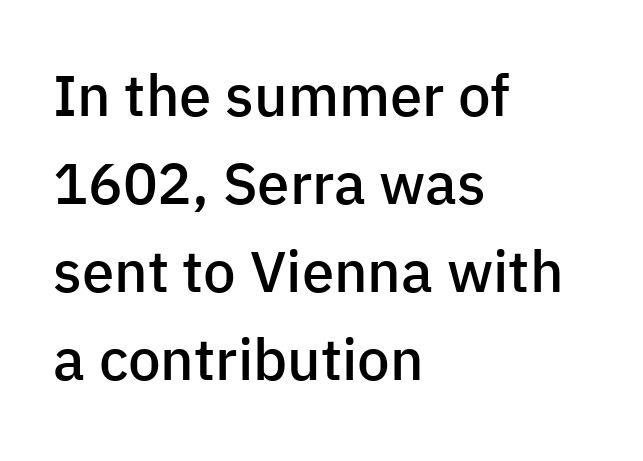
Q: Is the text bold? A: Semi-bold.
Q: Is the text italic (slanted)? A: No, it is upright.
Q: Is the typeface a serif or a sans-serif typeface? A: Sans-serif.
Q: Is the text underlined? A: No.
Q: How is the paragraph aligned? A: Left-aligned.
Q: Is the spacing between letters normal or unusually wide? A: Normal.
Q: Is the spacing between lines tight, normal or loose? A: Normal.
Q: Width (condensed, normal, or wide)? A: Normal.
Q: Stroke contrast? A: Low.
Q: x-height? A: Medium.
Q: Monospaced? A: No.
